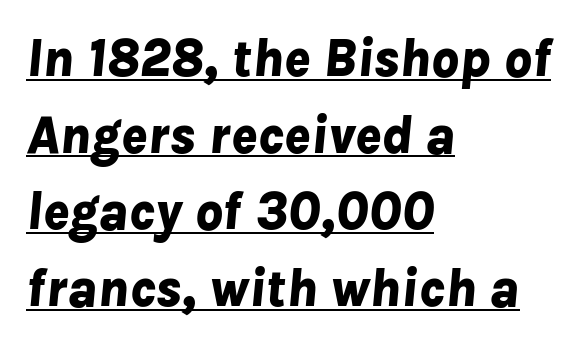
The image shows 54 px bold type, italic (leaning right); set left-aligned, normal line spacing (1.42x), normal letter spacing, underlined; low stroke contrast and a medium x-height.
